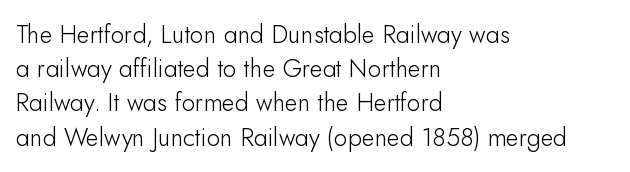
Q: Is the text bold? A: No.
Q: Is the text italic (slanted)? A: No, it is upright.
Q: Is the text underlined? A: No.
Q: How is the paragraph aligned? A: Left-aligned.
Q: Is the spacing between letters normal or unusually wide? A: Normal.
Q: Is the spacing between lines tight, normal or loose? A: Normal.
